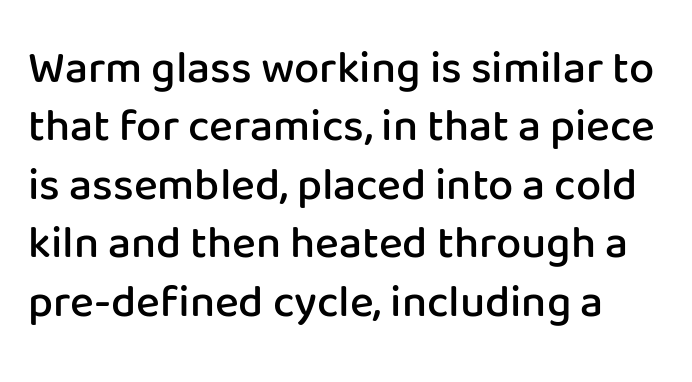
Q: Is the text bold? A: Semi-bold.
Q: Is the text italic (slanted)? A: No, it is upright.
Q: Is the typeface a serif or a sans-serif typeface? A: Sans-serif.
Q: Is the text underlined? A: No.
Q: Is the spacing between letters normal or unusually wide? A: Normal.
Q: Is the spacing between lines tight, normal or loose? A: Normal.
Q: Width (condensed, normal, or wide)? A: Normal.
Q: Stroke contrast? A: Low.
Q: x-height? A: Medium.
Q: Monospaced? A: No.
